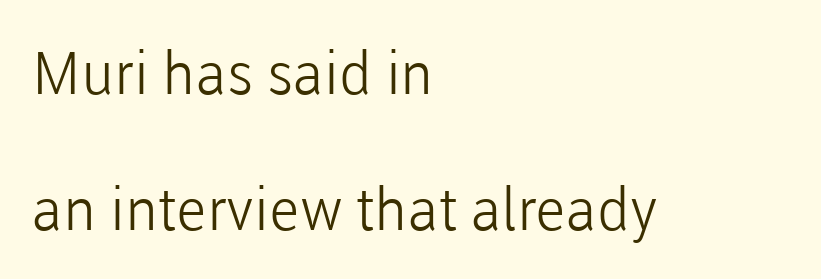
This rendering leaves character spacing at its baseline value. Decoration check: the copy has no underline. When letters stand straight like this, we call the style roman or upright. The setting favours the left margin, as ordinary paragraphs usually do. The lines are spread far apart with generous leading.
